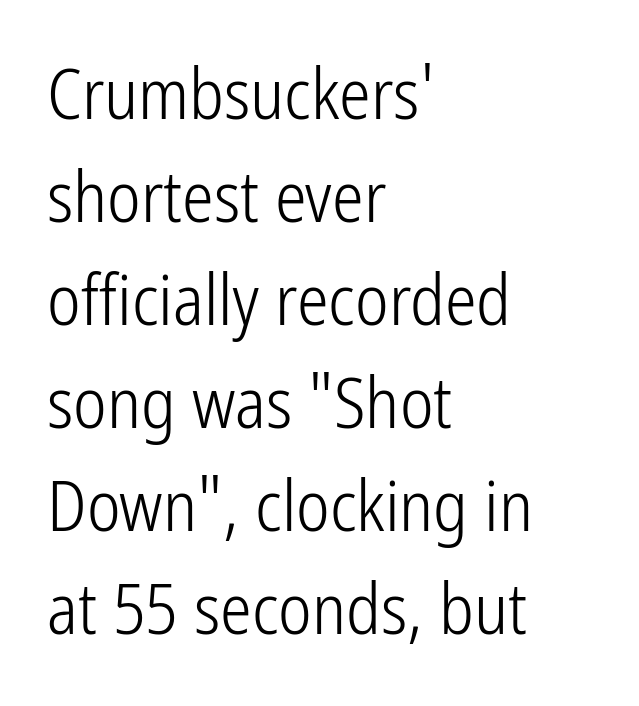
Q: Is the text bold? A: No.
Q: Is the text italic (slanted)? A: No, it is upright.
Q: Is the typeface a serif or a sans-serif typeface? A: Sans-serif.
Q: Is the text underlined? A: No.
Q: How is the paragraph aligned? A: Left-aligned.
Q: Is the spacing between letters normal or unusually wide? A: Normal.
Q: Is the spacing between lines tight, normal or loose? A: Normal.
Q: Width (condensed, normal, or wide)? A: Condensed.
Q: Stroke contrast? A: Low.
Q: x-height? A: Medium.
Q: Monospaced? A: No.
